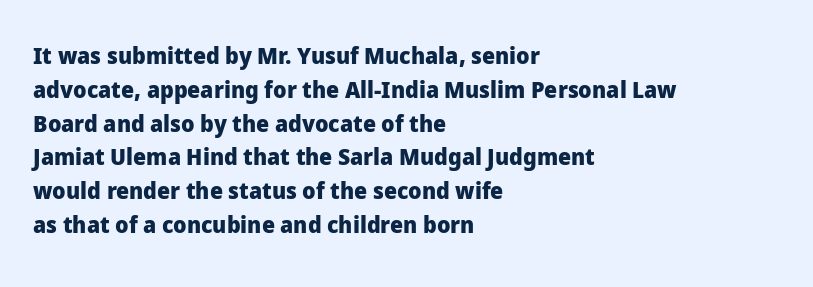
{"italic": "no", "bold": "yes", "underline": "no", "align": "left", "line_spacing": "normal", "line_spacing_ratio": 1.47, "letter_spacing": "normal", "letter_spacing_em": 0.0, "glyph_px": 23}
